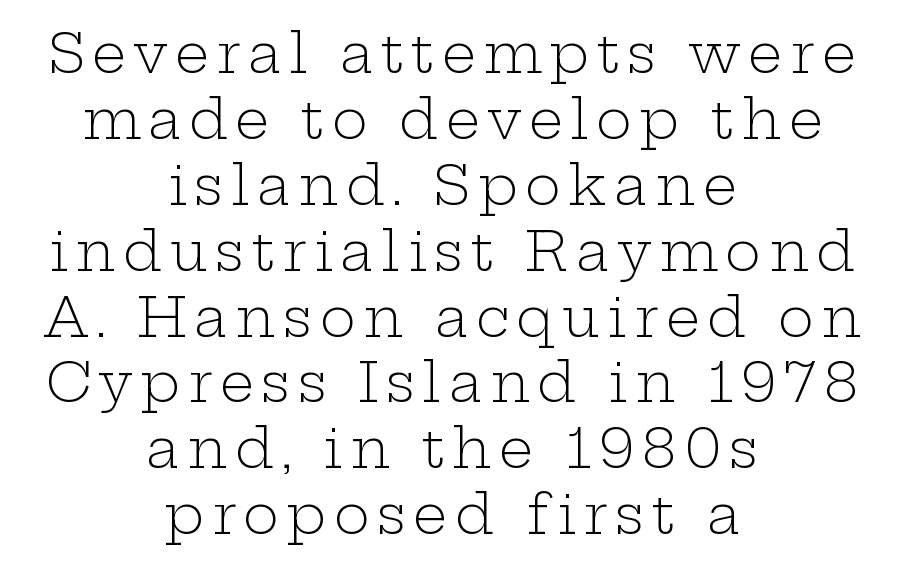
Q: Is the text bold? A: No.
Q: Is the text italic (slanted)? A: No, it is upright.
Q: Is the typeface a serif or a sans-serif typeface? A: Serif.
Q: Is the text underlined? A: No.
Q: How is the paragraph aligned? A: Centered.
Q: Width (condensed, normal, or wide)? A: Wide.
Q: Stroke contrast? A: Low.
Q: x-height? A: Medium.
Q: Monospaced? A: No.
